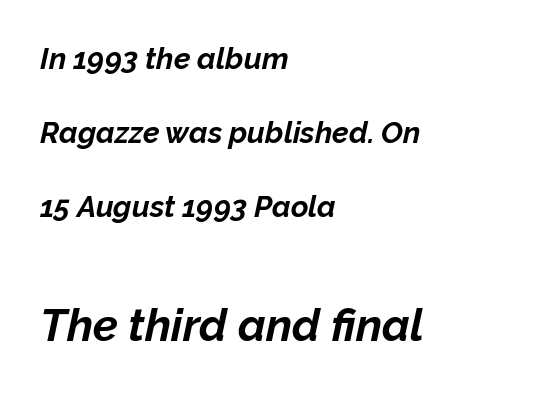
Q: Is the text bold? A: Yes.
Q: Is the text italic (slanted)? A: Yes, it leans right by about 12 degrees.
Q: Is the text underlined? A: No.
Q: How is the paragraph aligned? A: Left-aligned.
Q: Is the spacing between letters normal or unusually wide? A: Normal.
Q: Is the spacing between lines tight, normal or loose? A: Loose.
Q: Which block of text is set in a larger size, the first (top) or the second (bottom)? A: The second (bottom) one.
Q: Width (condensed, normal, or wide)? A: Normal.
Q: Stroke contrast? A: Low.
Q: x-height? A: Medium.
Q: Monospaced? A: No.
